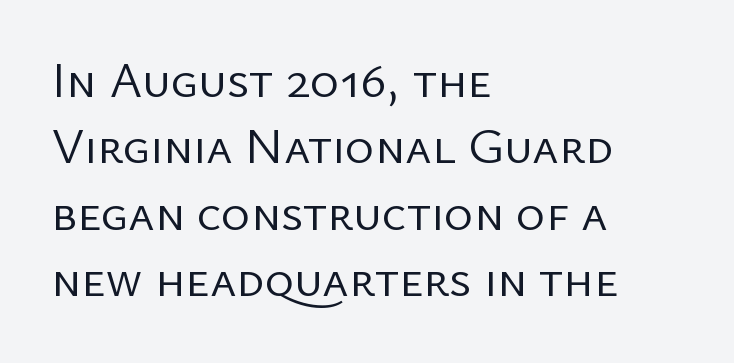
{"serif": "no", "italic": "no", "bold": "no", "weight": "regular", "width": "normal", "stroke_contrast": "low", "x_height": "medium", "monospaced": "no", "underline": "no", "align": "left", "line_spacing": "normal", "line_spacing_ratio": 1.33, "letter_spacing": "normal", "letter_spacing_em": 0.0, "glyph_px": 50}
